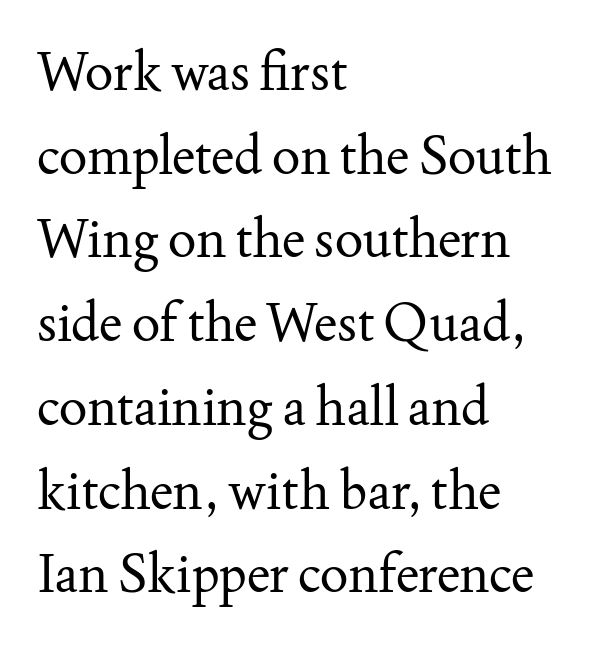
Q: Is the text bold? A: No.
Q: Is the text italic (slanted)? A: No, it is upright.
Q: Is the typeface a serif or a sans-serif typeface? A: Serif.
Q: Is the text underlined? A: No.
Q: How is the paragraph aligned? A: Left-aligned.
Q: Is the spacing between letters normal or unusually wide? A: Normal.
Q: Is the spacing between lines tight, normal or loose? A: Normal.
Q: Width (condensed, normal, or wide)? A: Normal.
Q: Stroke contrast? A: Medium.
Q: x-height? A: Small.
Q: Monospaced? A: No.
